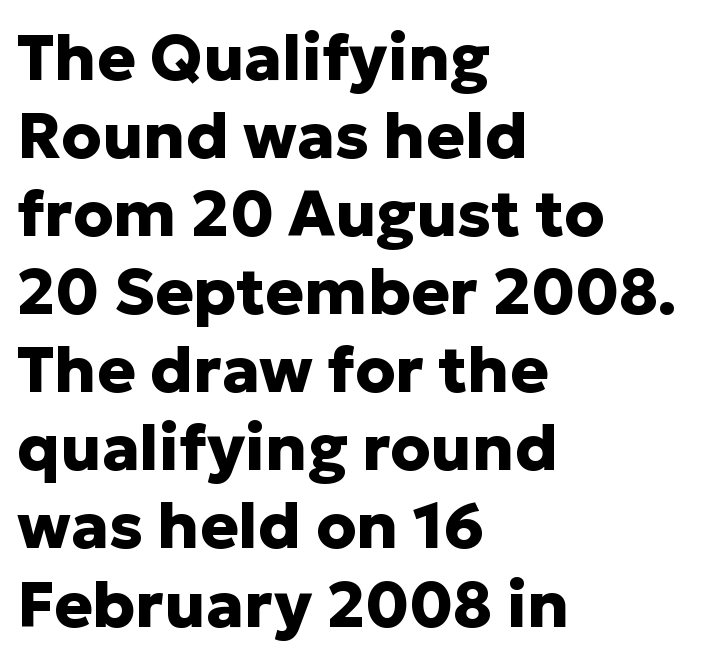
Summary of weight: heavy, a full bold. Left-aligned paragraph, ragged on the right. The letters sit at their default tracking, neither squeezed nor spread. No word sits above an underline. Posture: vertical.
